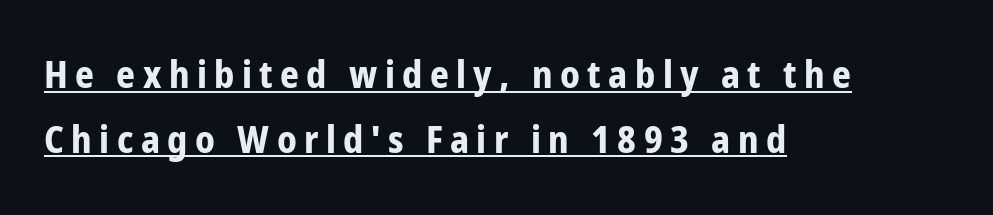
Q: Is the text bold? A: Yes.
Q: Is the text italic (slanted)? A: No, it is upright.
Q: Is the typeface a serif or a sans-serif typeface? A: Sans-serif.
Q: Is the text underlined? A: Yes.
Q: How is the paragraph aligned? A: Left-aligned.
Q: Is the spacing between letters normal or unusually wide? A: Unusually wide.
Q: Width (condensed, normal, or wide)? A: Condensed.
Q: Stroke contrast? A: Low.
Q: x-height? A: Medium.
Q: Monospaced? A: No.
